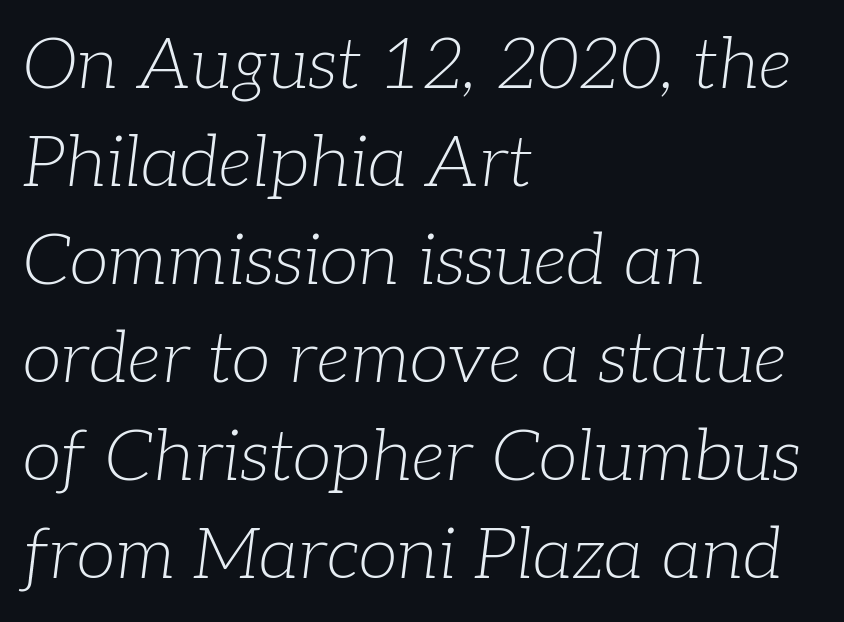
The image shows 71 px light serif type, italic (leaning right); set left-aligned, normal line spacing (1.38x), normal letter spacing, not underlined; low stroke contrast and a medium x-height.
